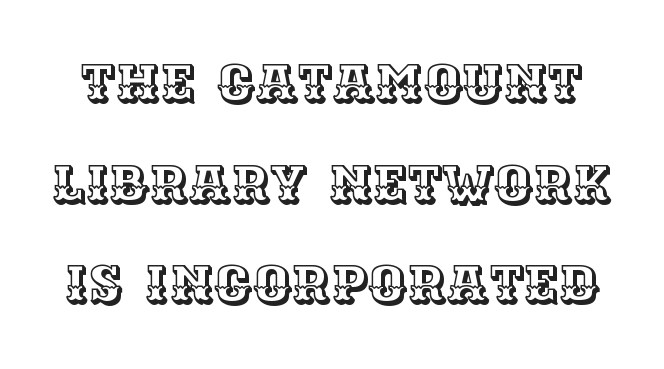
Q: Is the text italic (slanted)? A: No, it is upright.
Q: Is the text underlined? A: No.
Q: Is the spacing between letters normal or unusually wide? A: Normal.
Q: Is the spacing between lines tight, normal or loose? A: Loose.
Q: Width (condensed, normal, or wide)? A: Normal.
Q: x-height? A: Large.
Q: Monospaced? A: No.
